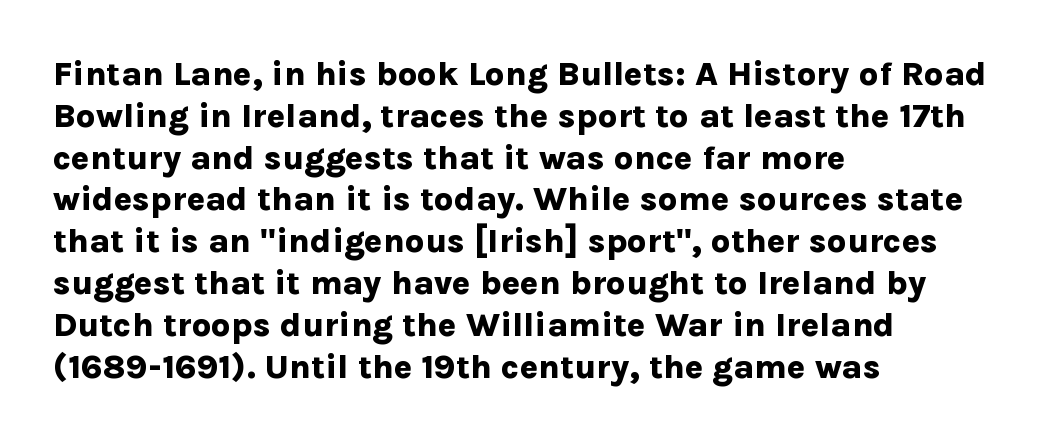
No extra tracking has been applied to these lines. The ragged edge is on the right, which tells us the setting is flush left. I'd call this a sans setting — the letters go barefoot. A roman cut, with each character standing at attention. The characters look thick and weighty, a clear bold.
